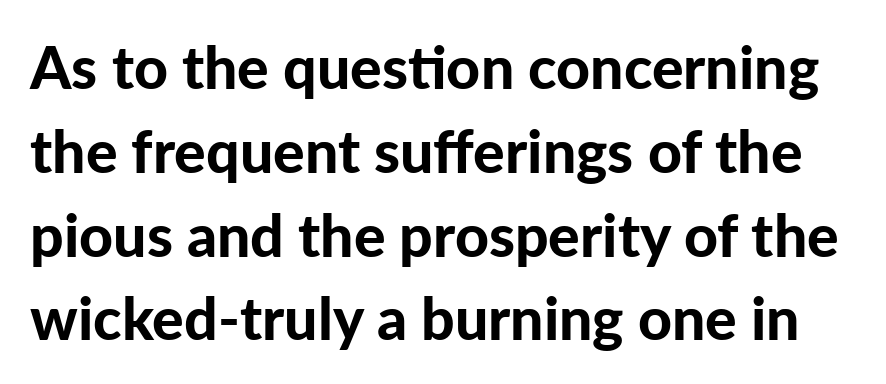
{"serif": "no", "italic": "no", "bold": "yes", "weight": "bold", "width": "normal", "stroke_contrast": "low", "x_height": "medium", "monospaced": "no", "underline": "no", "line_spacing": "normal", "line_spacing_ratio": 1.42, "letter_spacing": "normal", "letter_spacing_em": 0.0, "glyph_px": 59}
